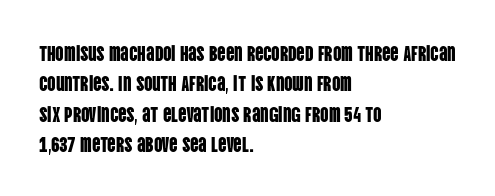
A bare baseline throughout the passage. This rendering uses left alignment, leaving the right contour irregular. Vertical strokes here are truly vertical. Glyph-to-glyph distance matches everyday printed text. If you measured baseline to baseline, you'd find a middling distance.
